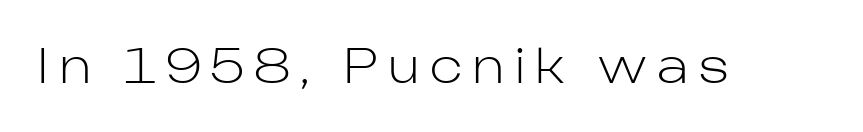
The image shows 46 px light sans-serif type, upright; set unusually wide letter spacing (+0.23 em), not underlined; low stroke contrast and a medium x-height.
